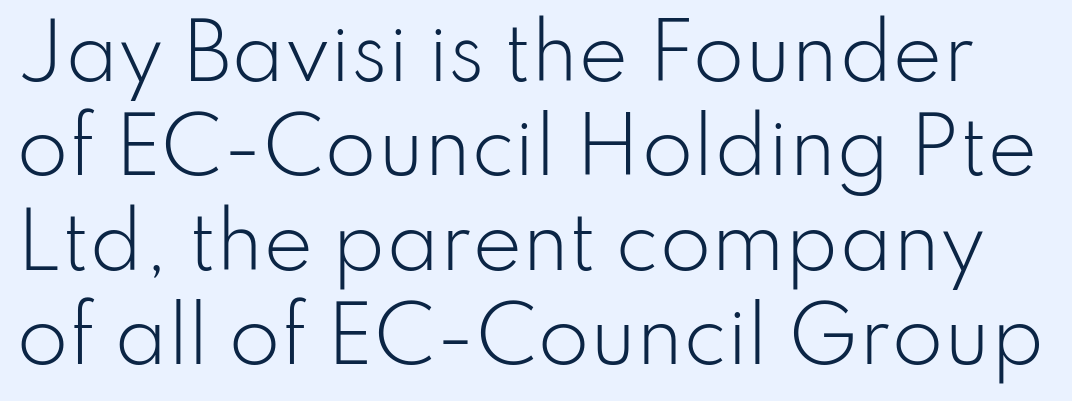
{"serif": "no", "italic": "no", "bold": "no", "weight": "light", "width": "normal", "stroke_contrast": "low", "x_height": "small", "monospaced": "no", "underline": "no", "line_spacing": "normal", "line_spacing_ratio": 1.26, "letter_spacing": "normal", "letter_spacing_em": 0.0, "glyph_px": 75}
